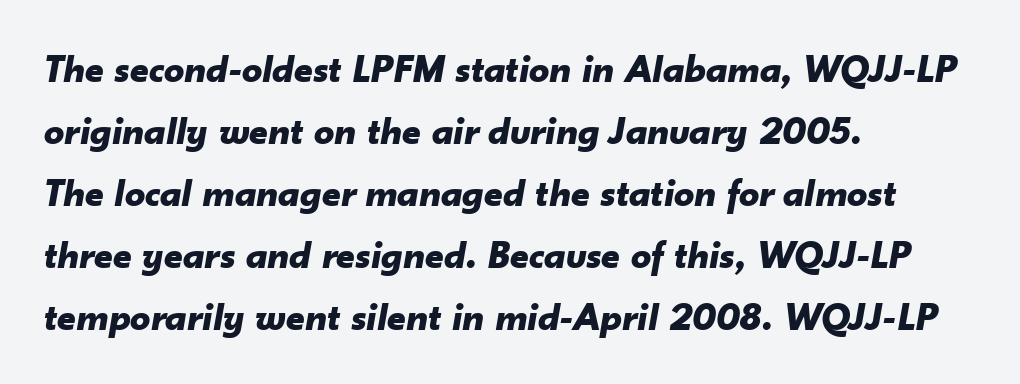
The passage shown is not underscored anywhere. This sample is left-justified, so line endings fall wherever the words run out. The space between consecutive lines is moderate. Here the designer chose a conventional face with non-uniform glyph widths.
